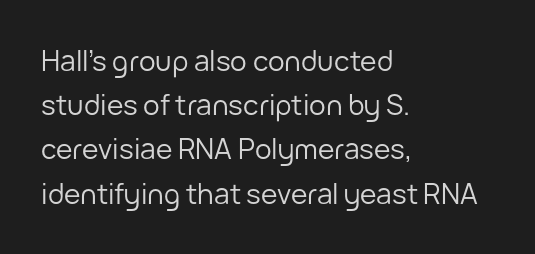
Horizontal alignment here is leftward, the default for most running prose. These lines were composed using upright roman letters. Proportional: the letters do not fall into vertical columns. Between one letter and the next there's only the usual sliver of space. The typeface has the unassuming heft of standard copy or less. The baseline area is clear.
